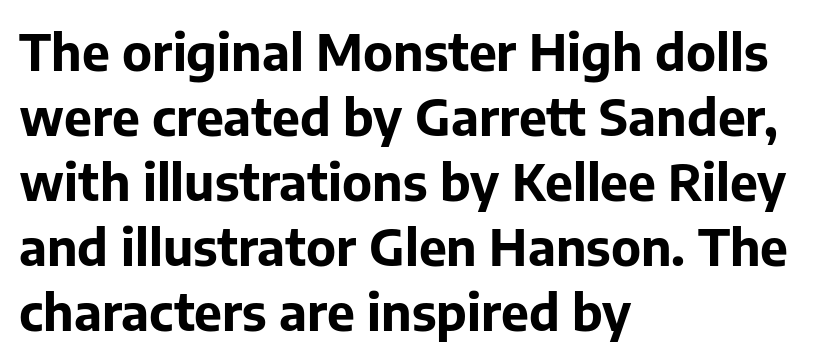
{"serif": "no", "italic": "no", "bold": "yes", "weight": "bold", "width": "normal", "stroke_contrast": "low", "x_height": "medium", "monospaced": "no", "underline": "no", "align": "left", "line_spacing": "normal", "line_spacing_ratio": 1.3, "letter_spacing": "normal", "letter_spacing_em": 0.0, "glyph_px": 50}
